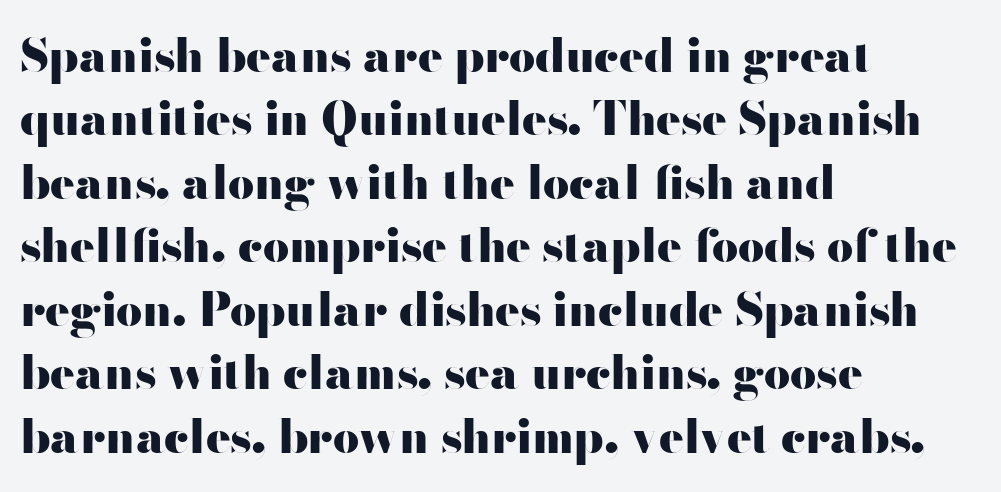
The image shows 46 px heavy, wide sans-serif type, upright; set left-aligned, normal line spacing (1.38x), normal letter spacing, not underlined; high stroke contrast and a small x-height.
